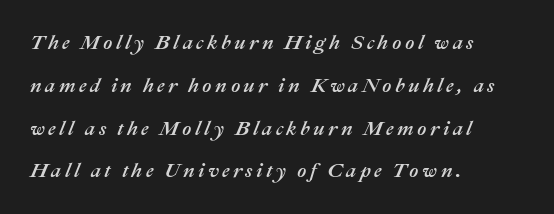
Compared with ordinary roman type, these characters are visibly tilted. Airy leading. Line beginnings align vertically; line endings do not. The zone under the glyphs is completely vacant.
